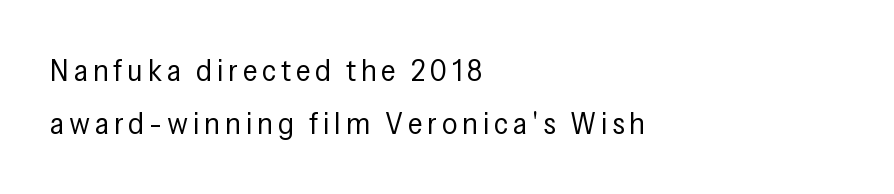
Q: Is the text bold? A: No.
Q: Is the text italic (slanted)? A: No, it is upright.
Q: Is the typeface a serif or a sans-serif typeface? A: Sans-serif.
Q: Is the text underlined? A: No.
Q: How is the paragraph aligned? A: Left-aligned.
Q: Width (condensed, normal, or wide)? A: Condensed.
Q: Stroke contrast? A: Low.
Q: x-height? A: Medium.
Q: Monospaced? A: No.
